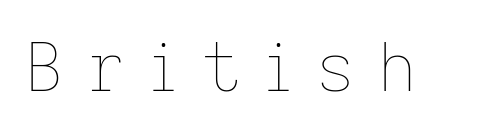
The image shows 67 px thin type, upright; set unusually wide letter spacing (+0.35 em), not underlined; low stroke contrast and a medium x-height.
